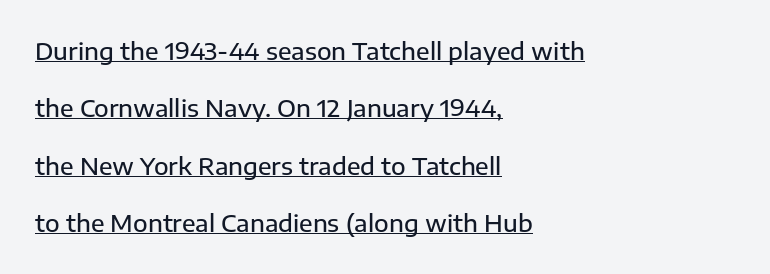
Q: Is the text italic (slanted)? A: No, it is upright.
Q: Is the text underlined? A: Yes.
Q: How is the paragraph aligned? A: Left-aligned.
Q: Is the spacing between letters normal or unusually wide? A: Normal.
Q: Is the spacing between lines tight, normal or loose? A: Loose.
